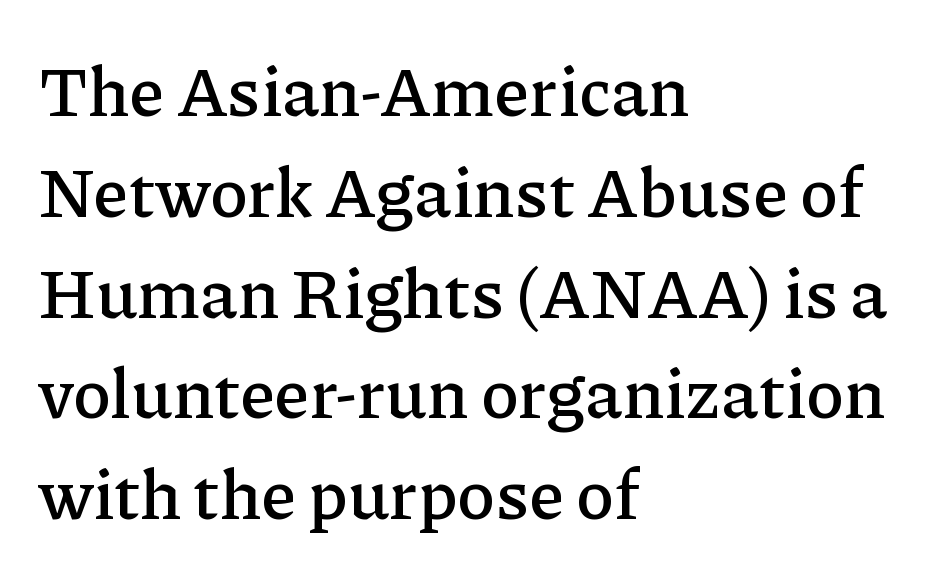
Regular leading. The string is rendered with underlining switched off. This sample uses an upright cut, with every glyph sitting square on the baseline. Serif or sans? Serif — the stroke terminals have little feet. Short note: letters normally spaced. Does the copy run flush right? No — it runs flush left.
